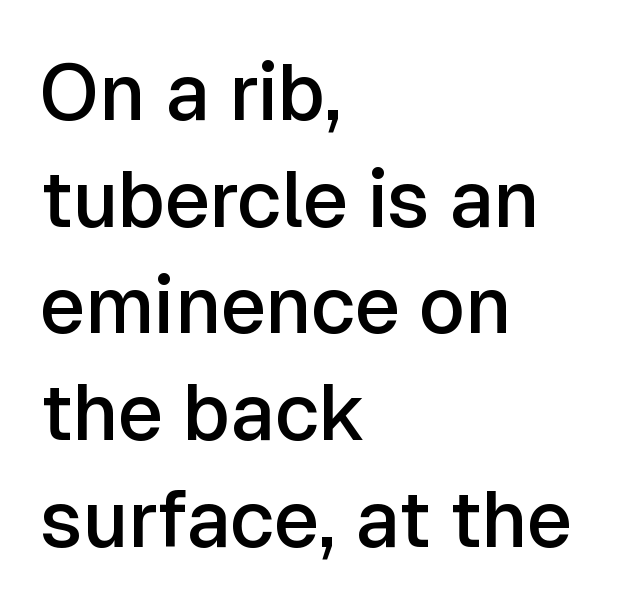
Q: Is the text bold? A: Semi-bold.
Q: Is the text italic (slanted)? A: No, it is upright.
Q: Is the typeface a serif or a sans-serif typeface? A: Sans-serif.
Q: Is the text underlined? A: No.
Q: How is the paragraph aligned? A: Left-aligned.
Q: Is the spacing between letters normal or unusually wide? A: Normal.
Q: Is the spacing between lines tight, normal or loose? A: Normal.
Q: Width (condensed, normal, or wide)? A: Normal.
Q: Stroke contrast? A: Low.
Q: x-height? A: Medium.
Q: Monospaced? A: No.
